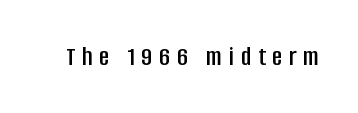
The image shows 28 px condensed sans-serif type, upright; set unusually wide letter spacing (+0.24 em), not underlined; low stroke contrast and a large x-height.
